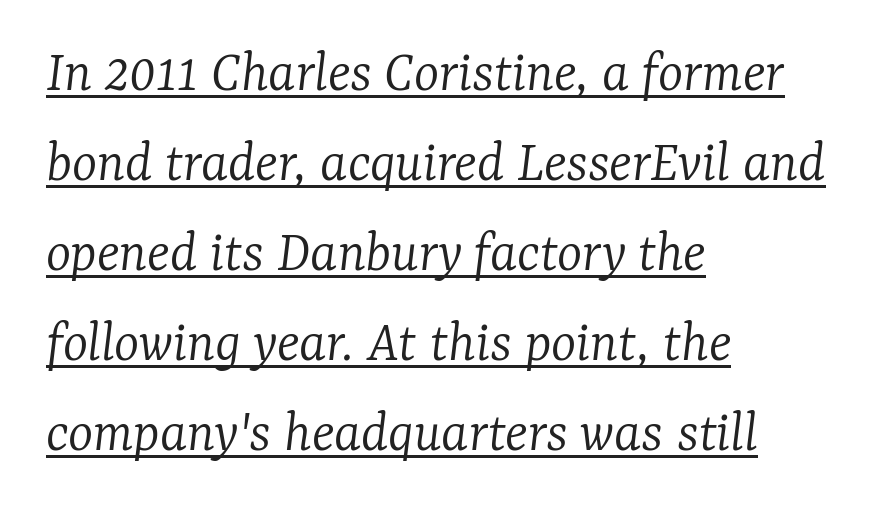
The setting favours the left margin, as ordinary paragraphs usually do. Does extra space separate the letters? No, they use regular spacing. Vertically, the passage feels balanced, rows spaced as you'd expect. The glyphs look as if they've been sheared to an angle.
